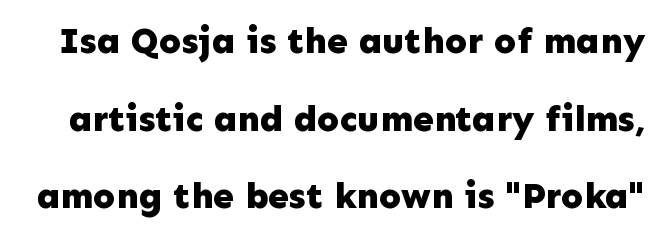
The image shows 37 px bold sans-serif type, upright; set loose line spacing (2.1x), normal letter spacing, not underlined; low stroke contrast and a medium x-height.
